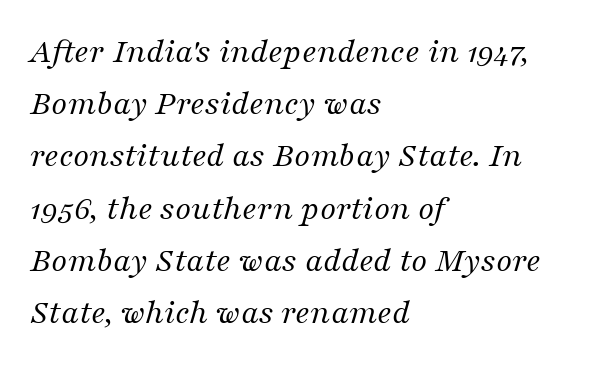
{"serif": "yes", "italic": "yes", "lean": "right", "slant_degrees": 16, "bold": "no", "weight": "regular", "width": "normal", "stroke_contrast": "medium", "x_height": "medium", "monospaced": "no", "underline": "no", "align": "left", "line_spacing": "normal", "line_spacing_ratio": 1.45, "letter_spacing": "normal", "letter_spacing_em": 0.0, "glyph_px": 36}
